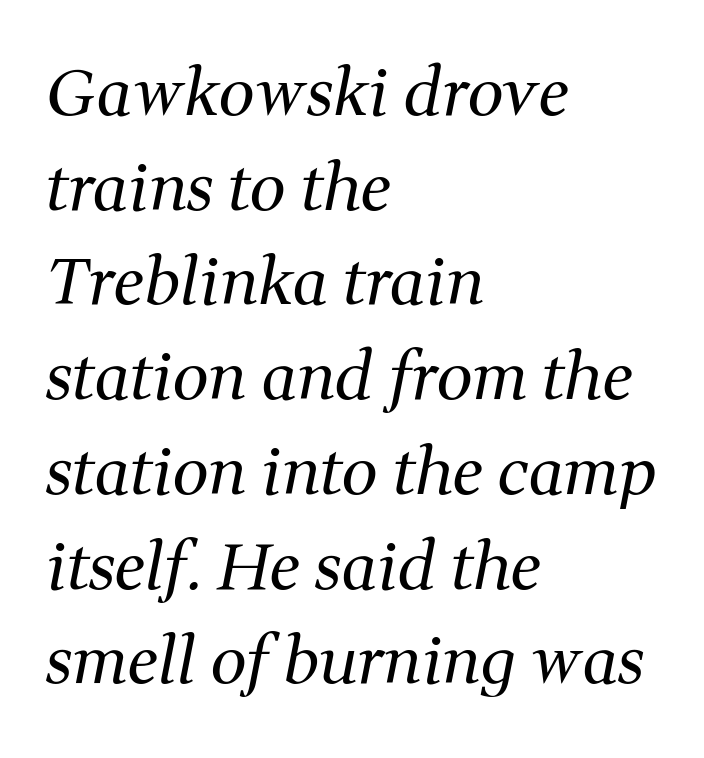
Lines of text with bare space underneath. Emphasis-style slanted type is in use. The vertical gap from one line to the next is medium. How are the letters spaced? Ordinarily, with no added tracking.
